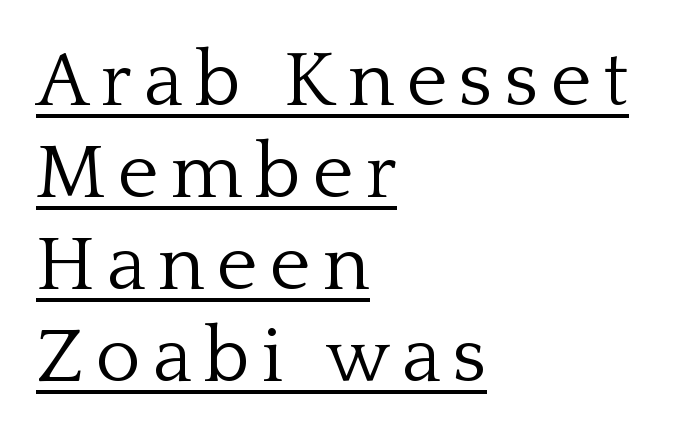
Think of a printed novel: that variable character pitch is what you see here. Yep, those are serifs on the letters. Notice how the passage keeps a crisp vertical edge on the left only. The font sits on the lighter half of the weight spectrum, regular included. A typesetter would mark this as roman, not italic. You can see a thin bar hugging the bottom of the glyphs.
